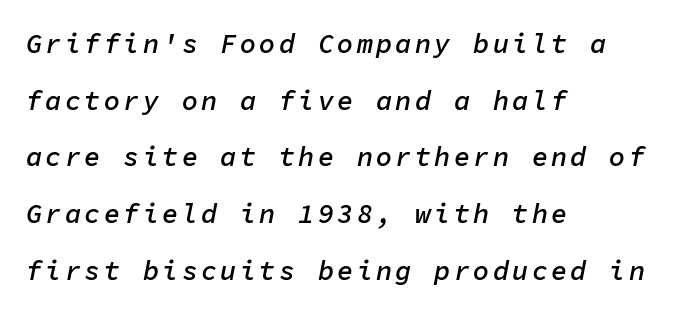
Q: Is the text bold? A: Semi-bold.
Q: Is the text italic (slanted)? A: Yes, it leans right by about 11 degrees.
Q: Is the text underlined? A: No.
Q: How is the paragraph aligned? A: Left-aligned.
Q: Is the spacing between lines tight, normal or loose? A: Loose.
